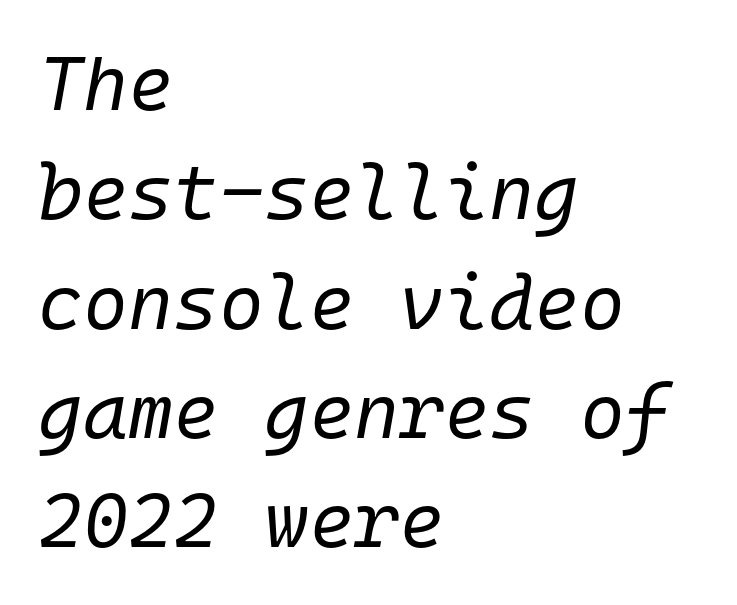
The image shows 77 px regular-weight type, italic (leaning right), monospaced; set left-aligned, normal line spacing (1.42x), normal letter spacing, not underlined; low stroke contrast and a medium x-height.
